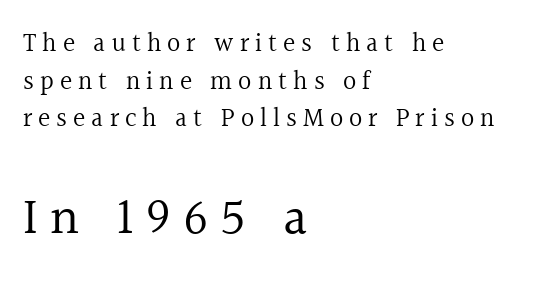
{"serif": "yes", "italic": "no", "bold": "no", "weight": "regular", "width": "normal", "x_height": "medium", "monospaced": "no", "underline": "no", "align": "left", "line_spacing": "normal", "line_spacing_ratio": 1.45, "letter_spacing": "wide", "letter_spacing_em": 0.23, "larger_block": "second", "size_ratio": 2.04, "glyph_px": 53}
